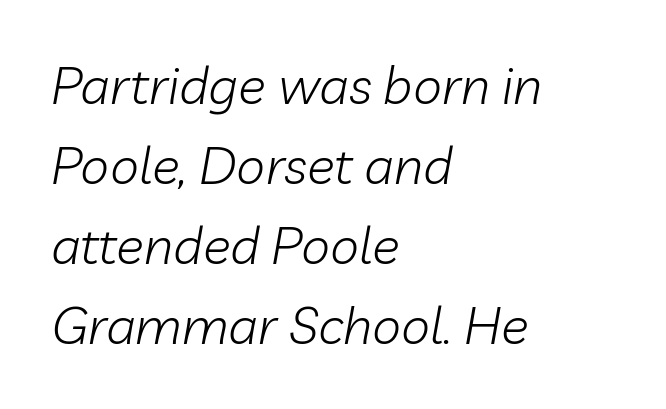
The font's italic variant was chosen for this text. Glance below the letters and you will spot only blank space. The passage shown is not bold in any degree. Proportional: the letters do not fall into vertical columns. Rows of type keep a routine distance in the vertical direction. The line texture is even and compact thanks to regular tracking.
